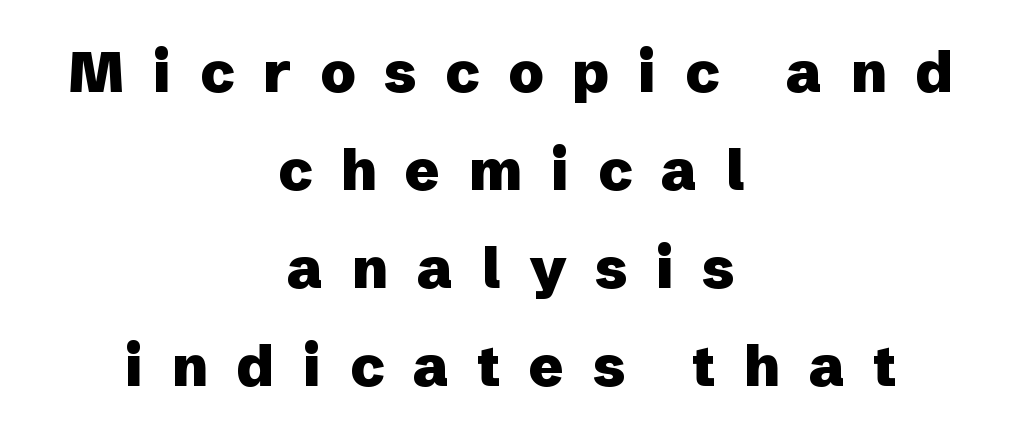
{"serif": "no", "italic": "no", "bold": "yes", "weight": "heavy", "width": "normal", "stroke_contrast": "low", "x_height": "medium", "monospaced": "no", "underline": "no", "align": "center", "line_spacing_ratio": 1.72, "letter_spacing": "wide", "letter_spacing_em": 0.5, "glyph_px": 57}
